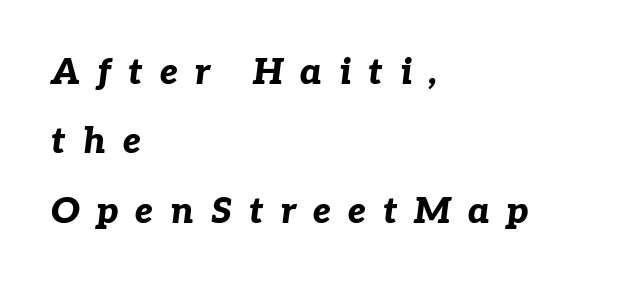
Q: Is the text bold? A: Yes.
Q: Is the text italic (slanted)? A: Yes, it leans right by about 7 degrees.
Q: Is the text underlined? A: No.
Q: How is the paragraph aligned? A: Left-aligned.
Q: Is the spacing between letters normal or unusually wide? A: Unusually wide.
Q: Is the spacing between lines tight, normal or loose? A: Loose.
Q: Width (condensed, normal, or wide)? A: Normal.
Q: Stroke contrast? A: Low.
Q: x-height? A: Medium.
Q: Monospaced? A: No.
